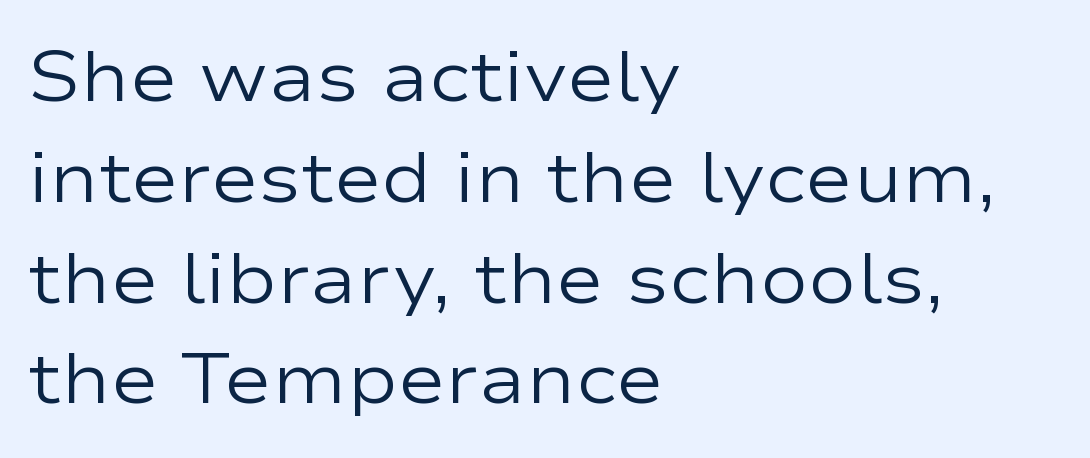
{"serif": "no", "italic": "no", "bold": "no", "weight": "regular", "width": "wide", "stroke_contrast": "low", "x_height": "medium", "monospaced": "no", "underline": "no", "align": "left", "line_spacing": "normal", "line_spacing_ratio": 1.4, "letter_spacing": "normal", "letter_spacing_em": 0.0, "glyph_px": 72}
